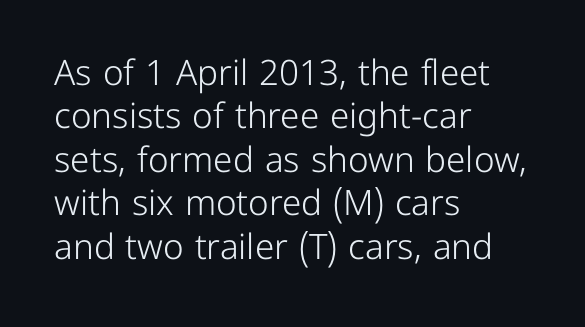
Q: Is the text bold? A: No.
Q: Is the text italic (slanted)? A: No, it is upright.
Q: Is the typeface a serif or a sans-serif typeface? A: Sans-serif.
Q: Is the text underlined? A: No.
Q: How is the paragraph aligned? A: Left-aligned.
Q: Is the spacing between letters normal or unusually wide? A: Normal.
Q: Width (condensed, normal, or wide)? A: Normal.
Q: Stroke contrast? A: Low.
Q: x-height? A: Medium.
Q: Monospaced? A: No.
